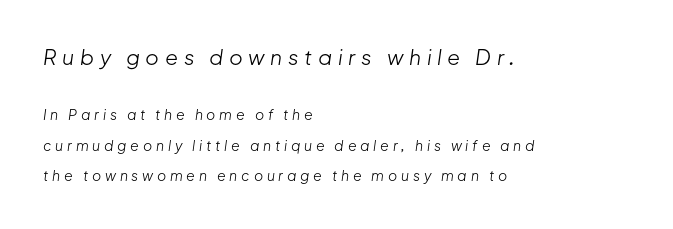
{"italic": "yes", "lean": "right", "slant_degrees": 8, "bold": "no", "underline": "no", "align": "left", "line_spacing": "loose", "line_spacing_ratio": 2.17, "letter_spacing": "wide", "letter_spacing_em": 0.27, "larger_block": "first", "size_ratio": 1.5, "glyph_px": 21}
